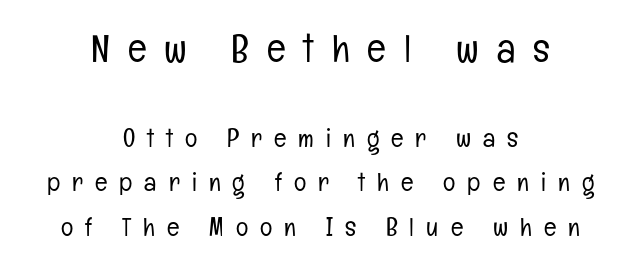
Q: Is the text bold? A: No.
Q: Is the text italic (slanted)? A: No, it is upright.
Q: Is the typeface a serif or a sans-serif typeface? A: Sans-serif.
Q: Is the text underlined? A: No.
Q: How is the paragraph aligned? A: Centered.
Q: Is the spacing between letters normal or unusually wide? A: Unusually wide.
Q: Which block of text is set in a larger size, the first (top) or the second (bottom)? A: The first (top) one.
Q: Width (condensed, normal, or wide)? A: Condensed.
Q: Stroke contrast? A: Low.
Q: x-height? A: Medium.
Q: Monospaced? A: No.
